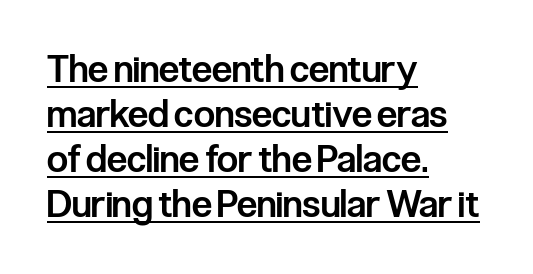
The image shows 37 px semibold, condensed sans-serif type, upright; set left-aligned, line spacing 1.22x, normal letter spacing, underlined; low stroke contrast and a medium x-height.
